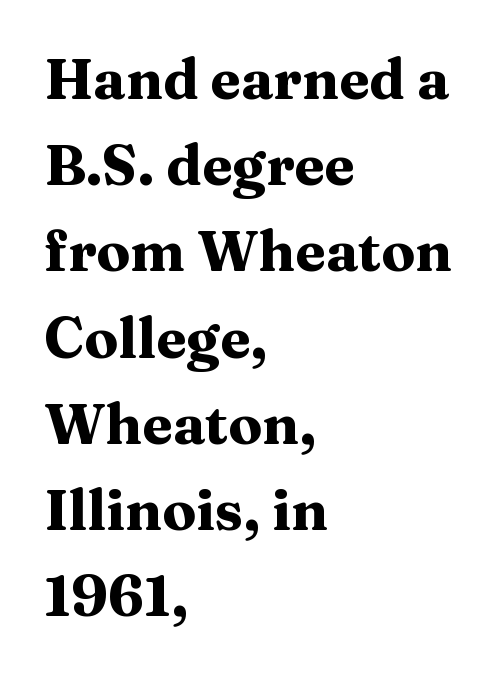
Quick note: not italic, upright. Are there feet on the stems? There are — it's a serif. The line-height multiplier appears to be the usual default. Every row of glyphs begins at an identical x-position on the left.
